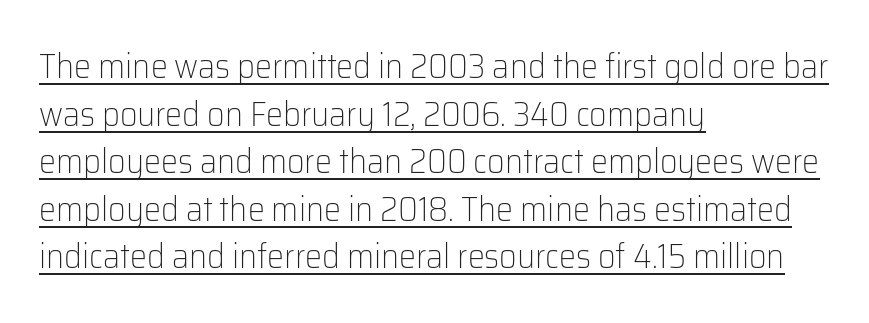
Bold? No — there's no thickening of the strokes. The passage is arranged the way most books set body copy — flush left. Rendered with straight, roman letterforms. Compared with typical paragraphs, the rows here are spaced about the same. To sum up the face: it is a sans, with no serifs.
